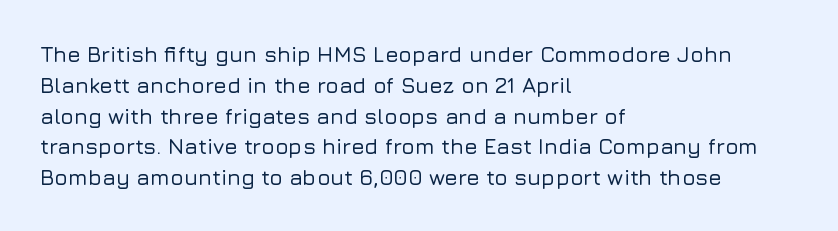
{"italic": "no", "underline": "no", "align": "left", "line_spacing": "normal", "line_spacing_ratio": 1.4, "letter_spacing": "normal", "letter_spacing_em": 0.0, "glyph_px": 22}
